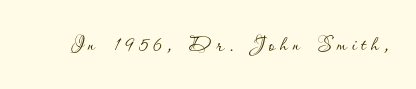
{"bold": "no", "weight": "thin", "width": "normal", "stroke_contrast": "low", "x_height": "small", "monospaced": "no", "underline": "no", "glyph_px": 29}
